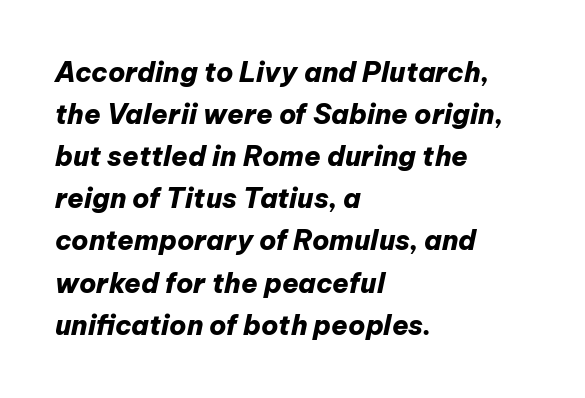
Q: Is the text bold? A: Yes.
Q: Is the text italic (slanted)? A: Yes, it leans right by about 12 degrees.
Q: Is the text underlined? A: No.
Q: How is the paragraph aligned? A: Left-aligned.
Q: Is the spacing between letters normal or unusually wide? A: Normal.
Q: Is the spacing between lines tight, normal or loose? A: Normal.
